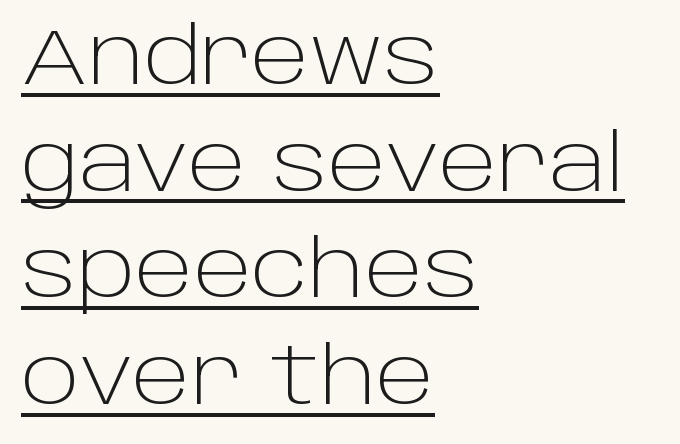
Q: Is the text bold? A: No.
Q: Is the text italic (slanted)? A: No, it is upright.
Q: Is the typeface a serif or a sans-serif typeface? A: Sans-serif.
Q: Is the text underlined? A: Yes.
Q: How is the paragraph aligned? A: Left-aligned.
Q: Is the spacing between letters normal or unusually wide? A: Normal.
Q: Is the spacing between lines tight, normal or loose? A: Normal.
Q: Width (condensed, normal, or wide)? A: Normal.
Q: Stroke contrast? A: Low.
Q: x-height? A: Large.
Q: Monospaced? A: No.
